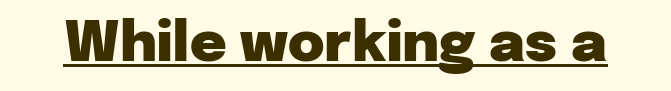
{"serif": "no", "italic": "no", "bold": "yes", "weight": "heavy", "width": "normal", "stroke_contrast": "low", "x_height": "medium", "monospaced": "no", "underline": "yes", "letter_spacing": "normal", "letter_spacing_em": 0.0, "glyph_px": 56}
